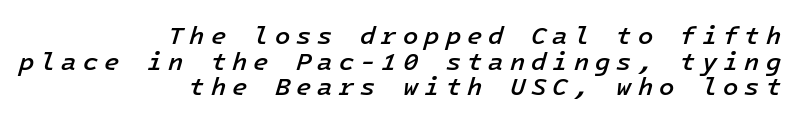
Q: Is the text bold? A: Semi-bold.
Q: Is the text italic (slanted)? A: Yes, it leans right by about 16 degrees.
Q: Is the text underlined? A: No.
Q: How is the paragraph aligned? A: Right-aligned.
Q: Is the spacing between letters normal or unusually wide? A: Unusually wide.
Q: Is the spacing between lines tight, normal or loose? A: Tight.
